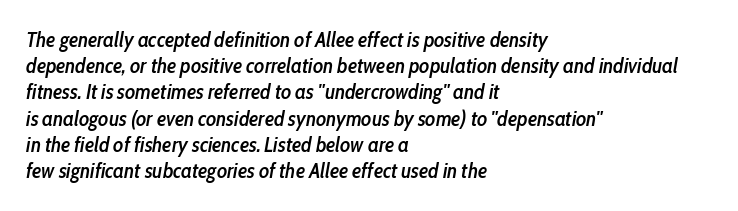
Q: Is the text bold? A: Semi-bold.
Q: Is the text italic (slanted)? A: Yes, it leans right by about 10 degrees.
Q: Is the text underlined? A: No.
Q: How is the paragraph aligned? A: Left-aligned.
Q: Is the spacing between letters normal or unusually wide? A: Normal.
Q: Is the spacing between lines tight, normal or loose? A: Normal.
